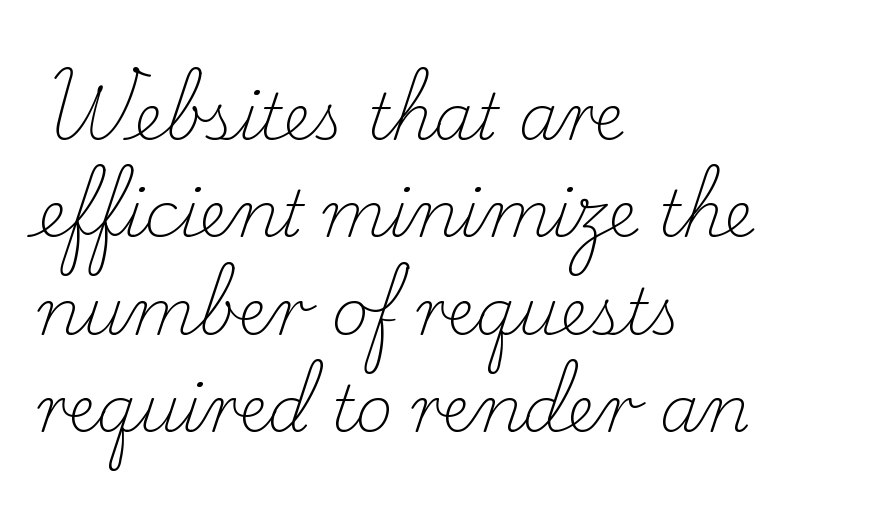
Reading down the block, your eye returns to a fixed left position each line. What's the leading like? Ordinary, nothing unusual. The baseline area is clear. The typeface chosen for these lines features serifs. The face used here is proportionally spaced, like ordinary book or web type.
